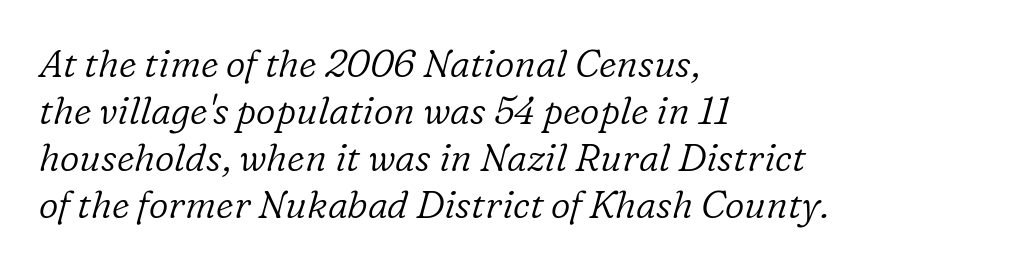
The image shows 38 px light serif type, italic (leaning right); set left-aligned, line spacing 1.24x, normal letter spacing, not underlined; low stroke contrast and a medium x-height.
